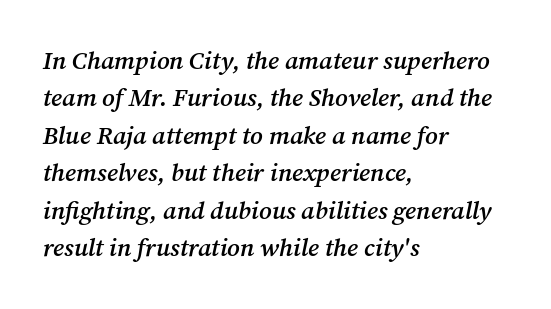
The image shows 25 px text type, italic (leaning right); set left-aligned, normal line spacing (1.5x), normal letter spacing, not underlined.
